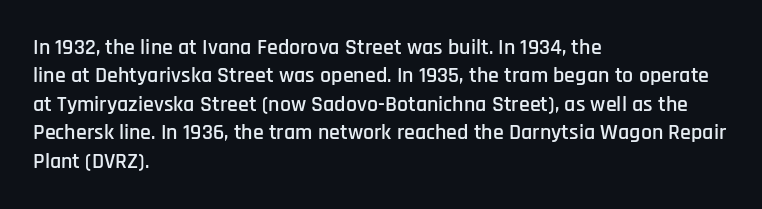
{"italic": "no", "underline": "no", "align": "left", "line_spacing": "normal", "line_spacing_ratio": 1.29, "letter_spacing": "normal", "letter_spacing_em": 0.0, "glyph_px": 22}
